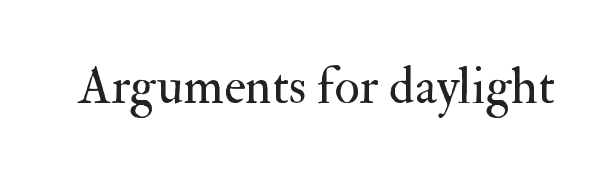
The image shows 52 px regular-weight serif type, upright; set normal letter spacing, not underlined; medium stroke contrast and a small x-height.
